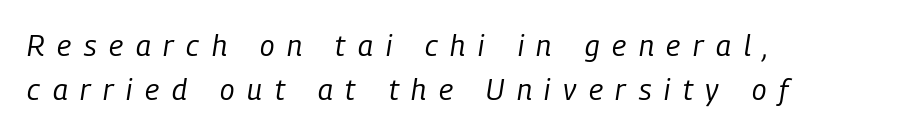
Q: Is the text bold? A: No.
Q: Is the text italic (slanted)? A: Yes, it leans right by about 9 degrees.
Q: Is the text underlined? A: No.
Q: How is the paragraph aligned? A: Left-aligned.
Q: Is the spacing between letters normal or unusually wide? A: Unusually wide.
Q: Is the spacing between lines tight, normal or loose? A: Normal.
Q: Width (condensed, normal, or wide)? A: Condensed.
Q: Stroke contrast? A: Low.
Q: x-height? A: Medium.
Q: Monospaced? A: No.
